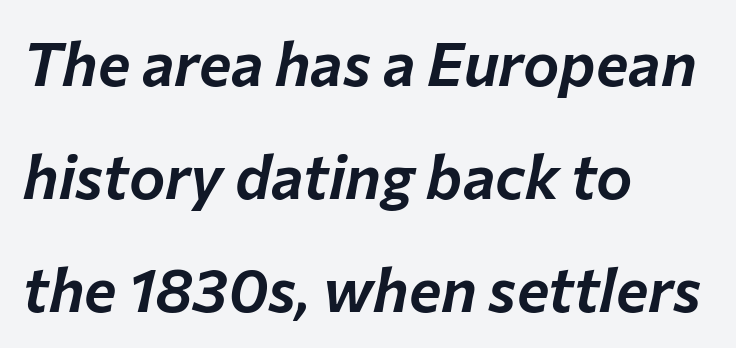
Q: Is the text italic (slanted)? A: Yes, it leans right by about 12 degrees.
Q: Is the text underlined? A: No.
Q: How is the paragraph aligned? A: Left-aligned.
Q: Is the spacing between letters normal or unusually wide? A: Normal.
Q: Width (condensed, normal, or wide)? A: Normal.
Q: Stroke contrast? A: Low.
Q: x-height? A: Medium.
Q: Monospaced? A: No.
